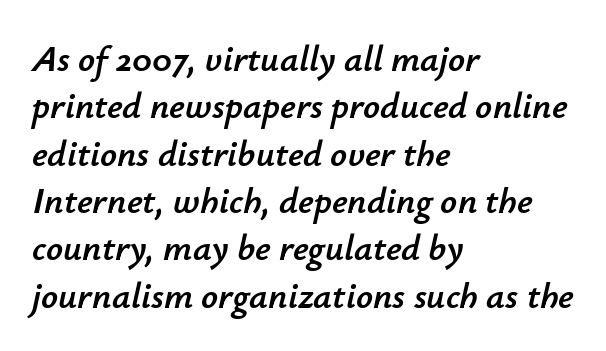
Q: Is the text italic (slanted)? A: Yes, it leans right by about 12 degrees.
Q: Is the text underlined? A: No.
Q: How is the paragraph aligned? A: Left-aligned.
Q: Is the spacing between letters normal or unusually wide? A: Normal.
Q: Is the spacing between lines tight, normal or loose? A: Normal.
Q: Width (condensed, normal, or wide)? A: Normal.
Q: Stroke contrast? A: Low.
Q: x-height? A: Small.
Q: Monospaced? A: No.
